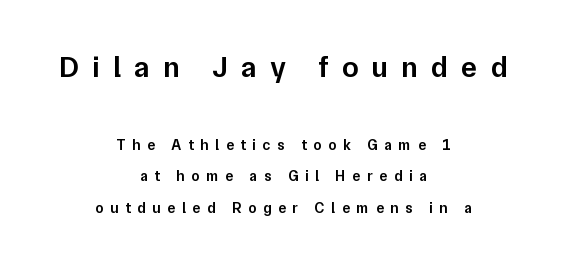
{"serif": "no", "italic": "no", "bold": "semi", "weight": "semibold", "width": "normal", "stroke_contrast": "low", "x_height": "medium", "monospaced": "no", "underline": "no", "align": "center", "line_spacing": "loose", "line_spacing_ratio": 2.1, "letter_spacing": "wide", "letter_spacing_em": 0.44, "larger_block": "first", "size_ratio": 2.0, "glyph_px": 30}
